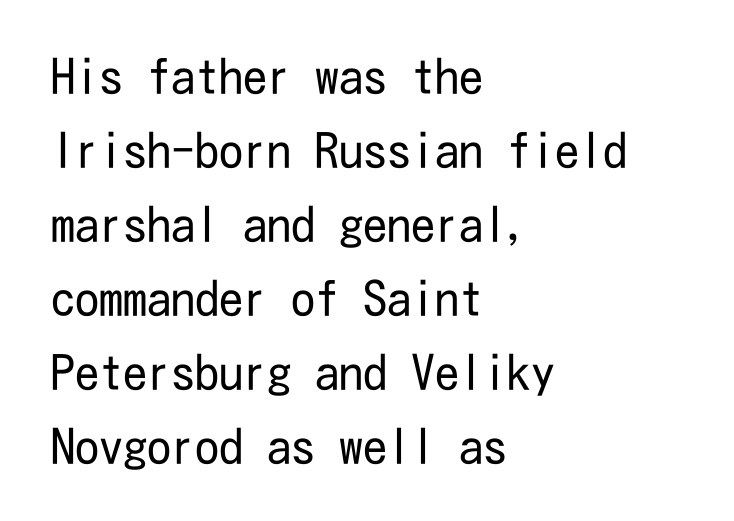
Q: Is the text bold? A: No.
Q: Is the text italic (slanted)? A: No, it is upright.
Q: Is the typeface a serif or a sans-serif typeface? A: Sans-serif.
Q: Is the text underlined? A: No.
Q: How is the paragraph aligned? A: Left-aligned.
Q: Is the spacing between letters normal or unusually wide? A: Normal.
Q: Is the spacing between lines tight, normal or loose? A: Normal.
Q: Width (condensed, normal, or wide)? A: Condensed.
Q: Stroke contrast? A: Low.
Q: x-height? A: Medium.
